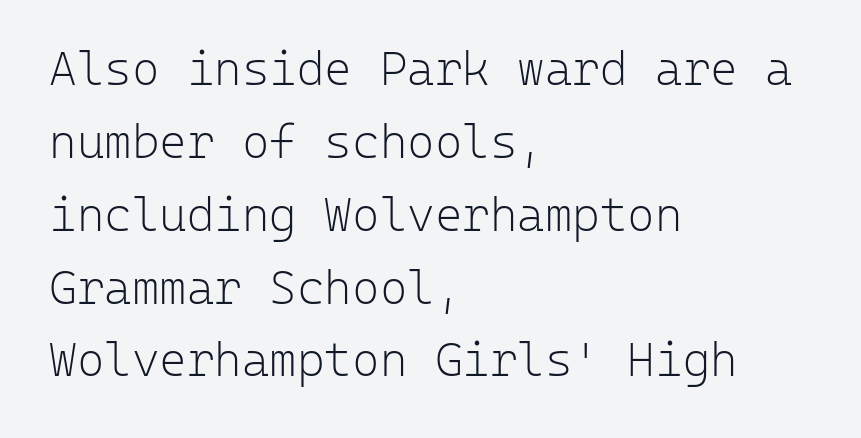
The lettering holds an erect, upright posture throughout. Regular leading. These lines are rendered in a fixed-pitch font. These glyphs show unthickened strokes, regular width or finer. The glyphs are unaccompanied by any horizontal stroke below them. What kind of face is this? One without serifs — a sans.
